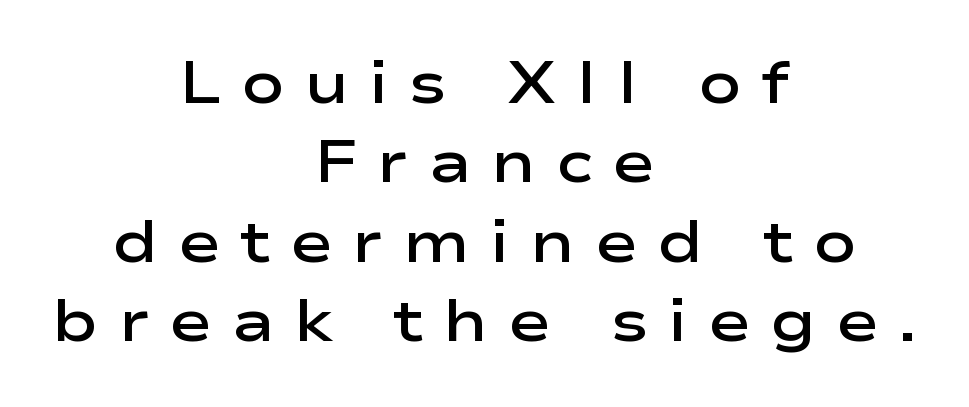
The image shows 58 px semibold, wide sans-serif type, upright; set centered, normal line spacing (1.37x), unusually wide letter spacing (+0.34 em), not underlined; low stroke contrast and a medium x-height.
